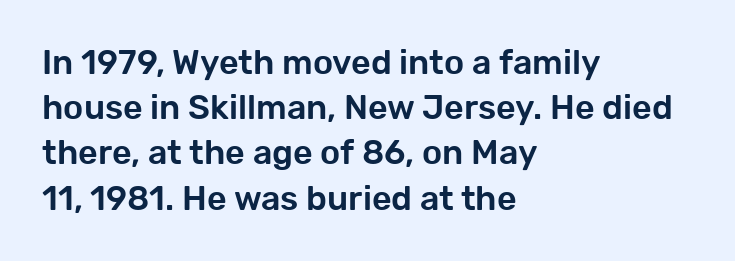
Q: Is the text italic (slanted)? A: No, it is upright.
Q: Is the typeface a serif or a sans-serif typeface? A: Sans-serif.
Q: Is the text underlined? A: No.
Q: How is the paragraph aligned? A: Left-aligned.
Q: Is the spacing between letters normal or unusually wide? A: Normal.
Q: Is the spacing between lines tight, normal or loose? A: Normal.
Q: Width (condensed, normal, or wide)? A: Normal.
Q: Stroke contrast? A: Low.
Q: x-height? A: Medium.
Q: Monospaced? A: No.
